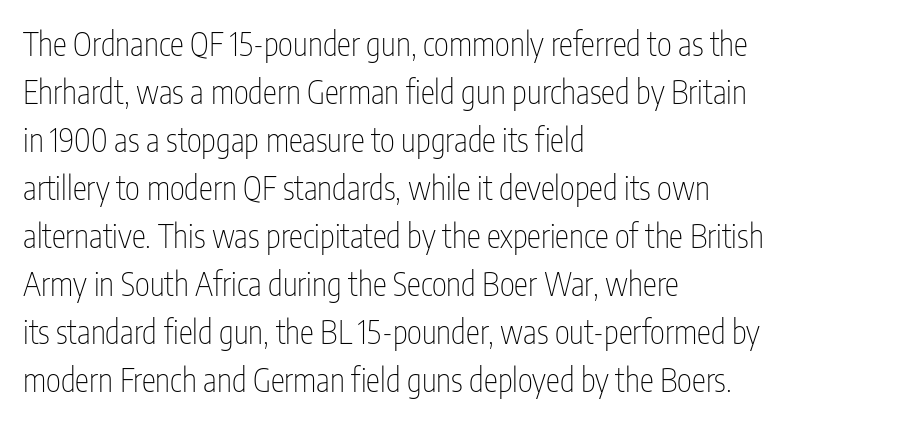
{"serif": "no", "italic": "no", "bold": "no", "weight": "thin", "width": "condensed", "stroke_contrast": "low", "x_height": "medium", "monospaced": "no", "underline": "no", "align": "left", "line_spacing": "normal", "line_spacing_ratio": 1.5, "letter_spacing": "normal", "letter_spacing_em": 0.0, "glyph_px": 32}
